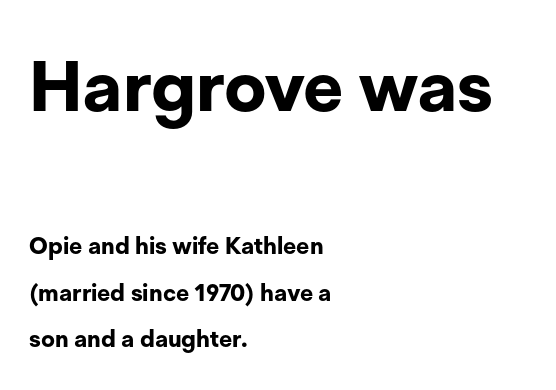
Q: Is the text bold? A: Yes.
Q: Is the text italic (slanted)? A: No, it is upright.
Q: Is the typeface a serif or a sans-serif typeface? A: Sans-serif.
Q: Is the text underlined? A: No.
Q: How is the paragraph aligned? A: Left-aligned.
Q: Is the spacing between letters normal or unusually wide? A: Normal.
Q: Is the spacing between lines tight, normal or loose? A: Loose.
Q: Which block of text is set in a larger size, the first (top) or the second (bottom)? A: The first (top) one.
Q: Width (condensed, normal, or wide)? A: Normal.
Q: Stroke contrast? A: Low.
Q: x-height? A: Medium.
Q: Monospaced? A: No.
